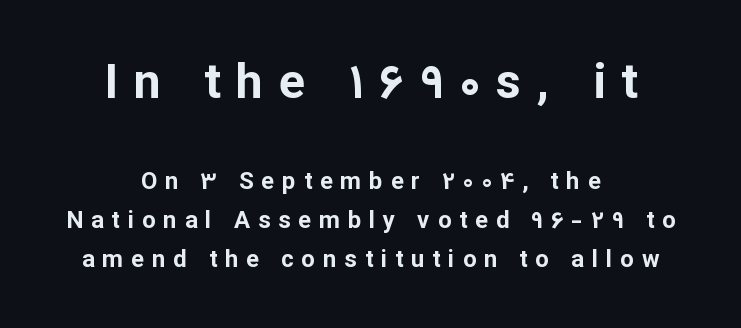
The image shows 48 px bold sans-serif type, upright; set centered, normal line spacing (1.62x), unusually wide letter spacing (+0.33 em), not underlined; the first (top) block is 2.0x larger; low stroke contrast and a medium x-height.
